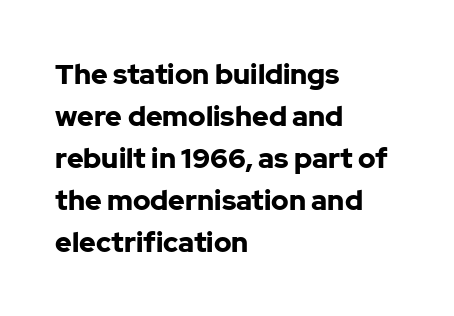
{"serif": "no", "italic": "no", "bold": "yes", "weight": "bold", "width": "normal", "stroke_contrast": "low", "x_height": "medium", "monospaced": "no", "underline": "no", "align": "left", "line_spacing": "normal", "line_spacing_ratio": 1.5, "letter_spacing": "normal", "letter_spacing_em": 0.0, "glyph_px": 28}
